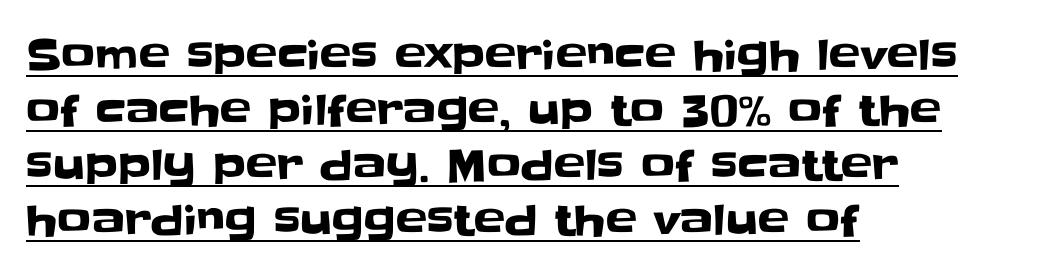
{"serif": "no", "italic": "no", "width": "normal", "stroke_contrast": "low", "x_height": "large", "monospaced": "no", "underline": "yes", "align": "left", "line_spacing": "normal", "line_spacing_ratio": 1.31, "letter_spacing": "normal", "letter_spacing_em": 0.0, "glyph_px": 42}
